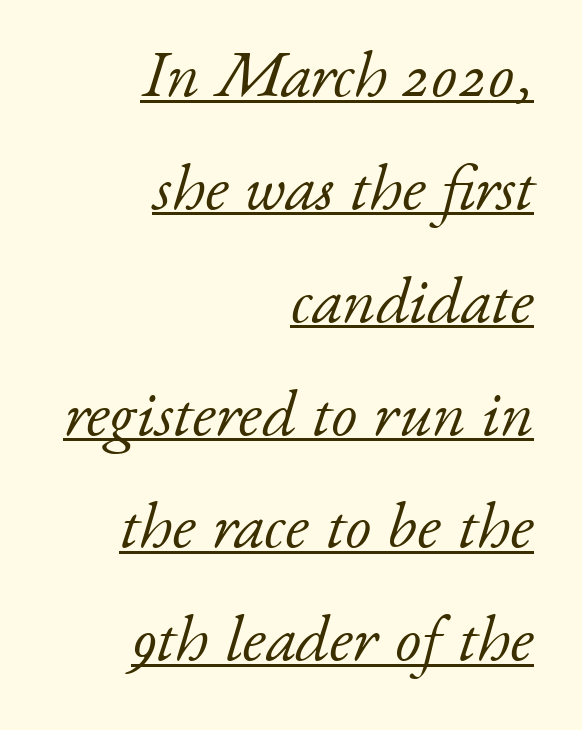
{"serif": "yes", "italic": "yes", "lean": "right", "slant_degrees": 17, "bold": "no", "weight": "light", "width": "normal", "stroke_contrast": "low", "x_height": "small", "monospaced": "no", "underline": "yes", "align": "right", "line_spacing_ratio": 1.71, "letter_spacing": "normal", "letter_spacing_em": 0.0, "glyph_px": 66}
